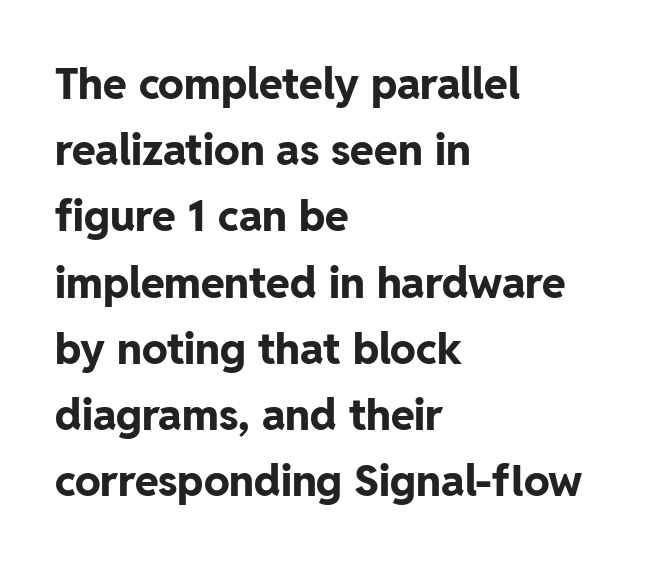
Q: Is the text bold? A: Yes.
Q: Is the text italic (slanted)? A: No, it is upright.
Q: Is the typeface a serif or a sans-serif typeface? A: Sans-serif.
Q: Is the text underlined? A: No.
Q: How is the paragraph aligned? A: Left-aligned.
Q: Is the spacing between letters normal or unusually wide? A: Normal.
Q: Is the spacing between lines tight, normal or loose? A: Normal.
Q: Width (condensed, normal, or wide)? A: Normal.
Q: Stroke contrast? A: Low.
Q: x-height? A: Medium.
Q: Monospaced? A: No.
